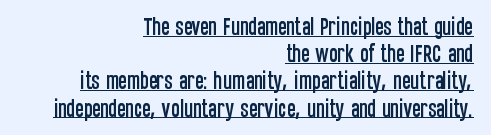
Q: Is the text italic (slanted)? A: No, it is upright.
Q: Is the text underlined? A: Yes.
Q: How is the paragraph aligned? A: Right-aligned.
Q: Is the spacing between letters normal or unusually wide? A: Normal.
Q: Is the spacing between lines tight, normal or loose? A: Normal.
